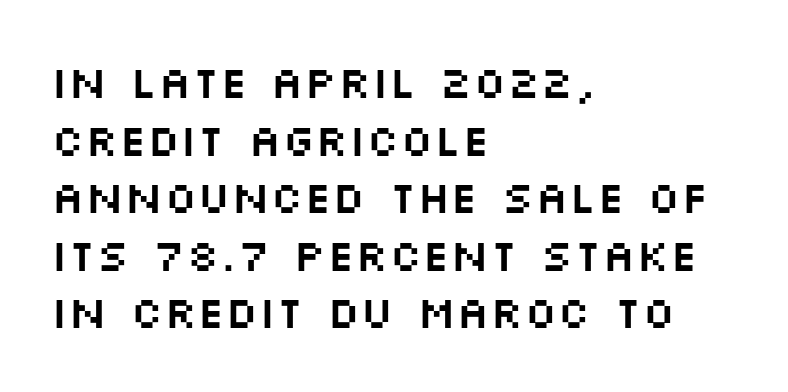
Q: Is the text italic (slanted)? A: No, it is upright.
Q: Is the typeface a serif or a sans-serif typeface? A: Sans-serif.
Q: Is the text underlined? A: No.
Q: How is the paragraph aligned? A: Left-aligned.
Q: Is the spacing between letters normal or unusually wide? A: Normal.
Q: Is the spacing between lines tight, normal or loose? A: Normal.
Q: Width (condensed, normal, or wide)? A: Wide.
Q: Stroke contrast? A: Medium.
Q: x-height? A: Large.
Q: Monospaced? A: No.
